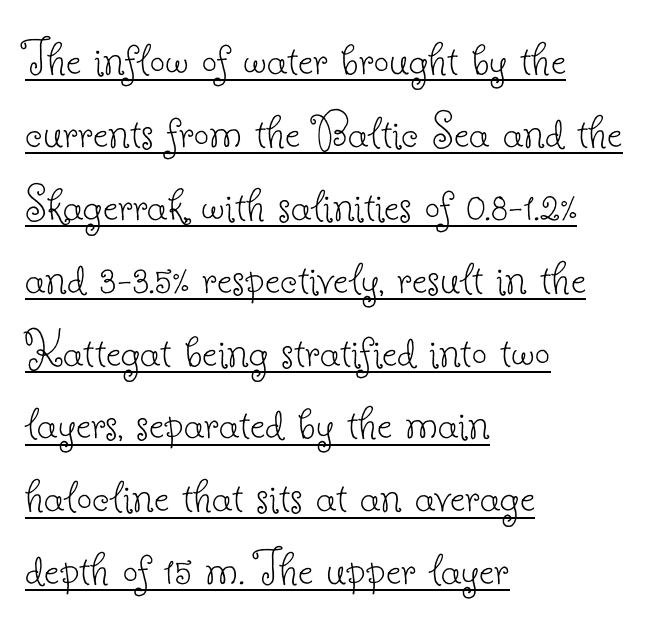
{"serif": "yes", "italic": "no", "bold": "no", "weight": "thin", "width": "normal", "stroke_contrast": "low", "x_height": "small", "monospaced": "no", "underline": "yes", "align": "left", "line_spacing": "normal", "line_spacing_ratio": 1.35, "letter_spacing": "normal", "letter_spacing_em": 0.0, "glyph_px": 54}
